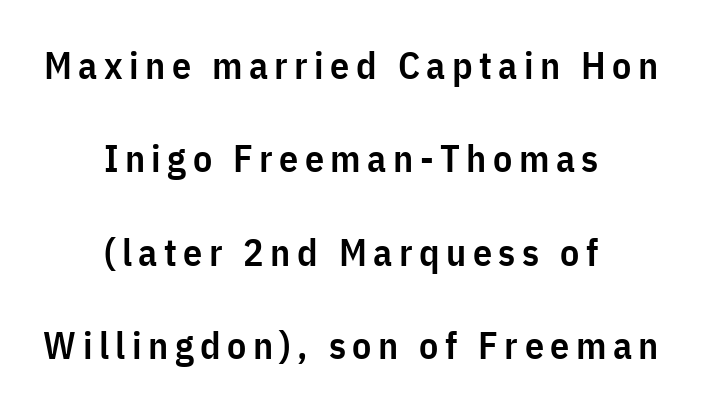
{"serif": "no", "italic": "no", "bold": "semi", "weight": "semibold", "width": "condensed", "stroke_contrast": "low", "x_height": "medium", "monospaced": "no", "underline": "no", "align": "center", "line_spacing": "loose", "line_spacing_ratio": 2.46, "glyph_px": 38}
